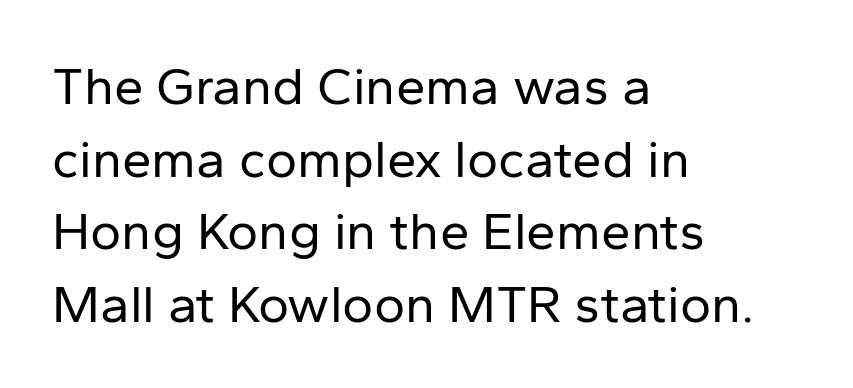
Grotesque or geometric, the face here clearly has no serifs. Letters rest on an invisible, unmarked baseline. Baseline-to-baseline distance is the conventional proportion of letter height. This rendering uses left alignment, leaving the right contour irregular.
